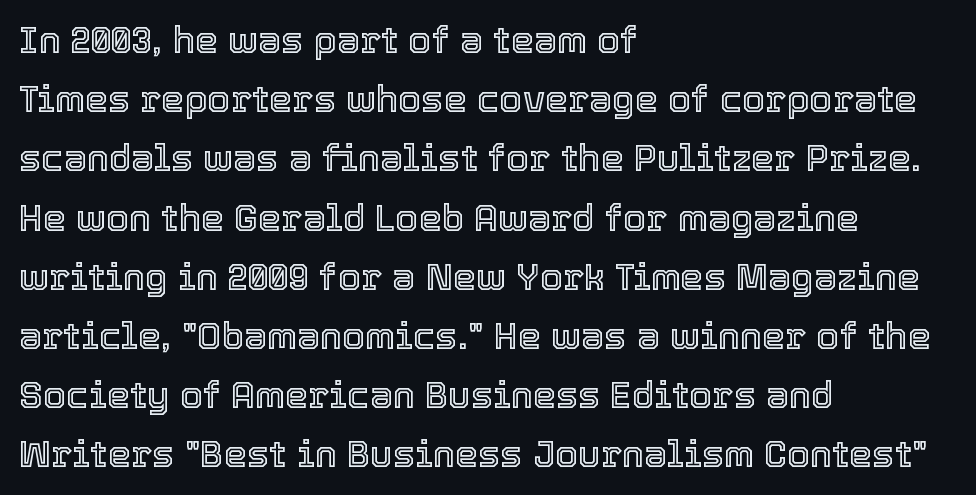
Q: Is the text italic (slanted)? A: No, it is upright.
Q: Is the text underlined? A: No.
Q: How is the paragraph aligned? A: Left-aligned.
Q: Is the spacing between letters normal or unusually wide? A: Normal.
Q: Is the spacing between lines tight, normal or loose? A: Normal.
Q: Width (condensed, normal, or wide)? A: Normal.
Q: x-height? A: Medium.
Q: Monospaced? A: No.
